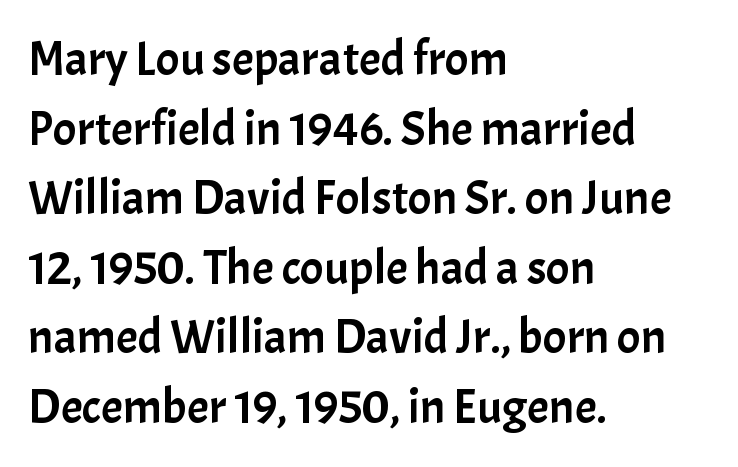
{"serif": "no", "italic": "no", "width": "normal", "stroke_contrast": "low", "x_height": "medium", "monospaced": "no", "underline": "no", "align": "left", "line_spacing": "normal", "line_spacing_ratio": 1.42, "letter_spacing": "normal", "letter_spacing_em": 0.0, "glyph_px": 49}
